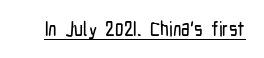
Q: Is the text italic (slanted)? A: No, it is upright.
Q: Is the text underlined? A: Yes.
Q: Is the spacing between letters normal or unusually wide? A: Normal.
